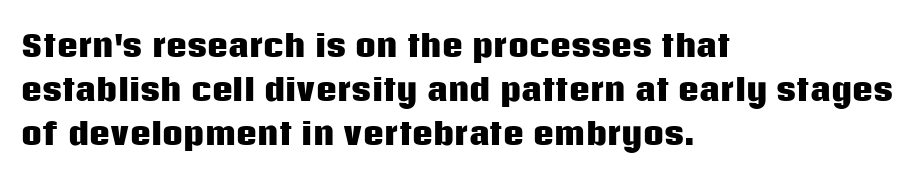
The face used here has the dense, thick strokes of a bold. Quick note: interline space is typical. In terms of letterspacing, this is plain default setting. Notice how the stems are strictly vertical — no italics here. Do the characters align in a grid? No, the font is proportional.
